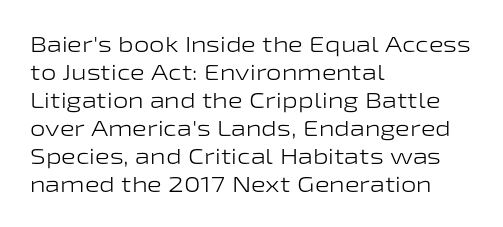
No extra ink here — the face is not bold. Students, observe: this is what conventionally led text looks like. Visually the block forms a straight wall on the left and a jagged coastline on the right. Clear beneath every line of the passage.
